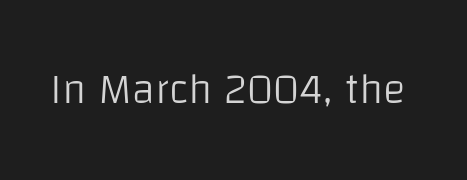
Standard letterfit; no display-style spreading of the glyphs. The area under the type is left untouched. The face looks like a standard text weight, possibly lighter. What kind of face is this? One without serifs — a sans. Here the designer chose a conventional face with non-uniform glyph widths. Unlike italic type, these characters show no tilt at all.
